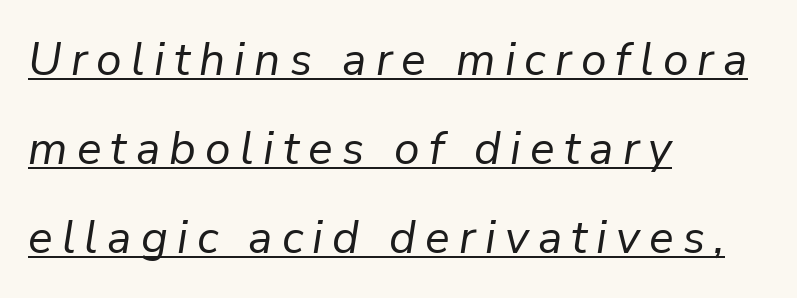
Compared with undecorated copy, this sample adds a rule below the words. Honestly, the rows look like they've been pulled way apart. Slant detected: the letters are inclined. All the whitespace from short lines collects on the right. Words appear elongated and porous because spacing is wide.
